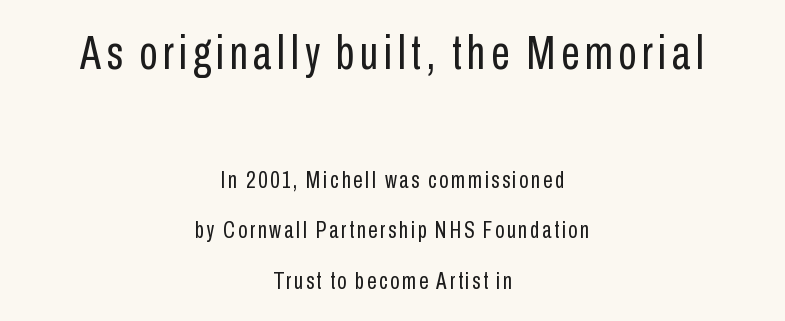
Q: Is the text bold? A: No.
Q: Is the text italic (slanted)? A: No, it is upright.
Q: Is the typeface a serif or a sans-serif typeface? A: Sans-serif.
Q: Is the text underlined? A: No.
Q: How is the paragraph aligned? A: Centered.
Q: Is the spacing between lines tight, normal or loose? A: Loose.
Q: Which block of text is set in a larger size, the first (top) or the second (bottom)? A: The first (top) one.
Q: Width (condensed, normal, or wide)? A: Condensed.
Q: Stroke contrast? A: Low.
Q: x-height? A: Medium.
Q: Monospaced? A: No.
